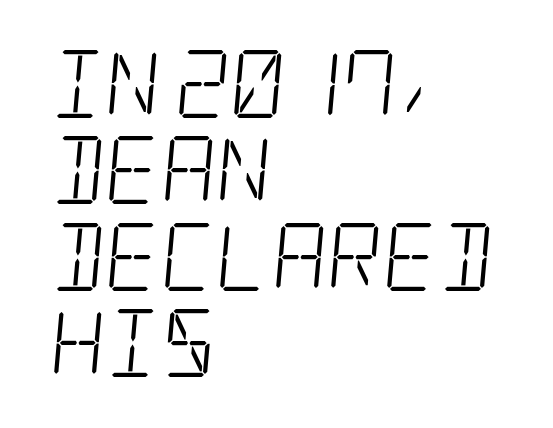
{"serif": "yes", "bold": "no", "weight": "light", "width": "condensed", "stroke_contrast": "low", "x_height": "large", "underline": "no", "align": "left", "line_spacing": "normal", "line_spacing_ratio": 1.27, "letter_spacing": "normal", "letter_spacing_em": 0.0, "glyph_px": 68}
